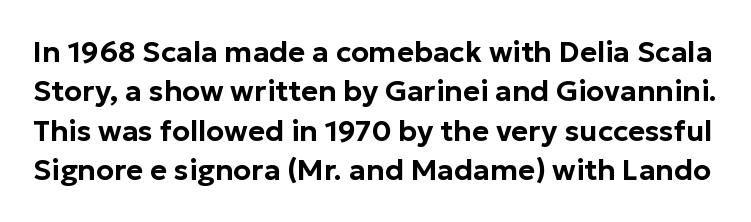
The image shows 29 px sans-serif type, upright; set normal line spacing (1.36x), normal letter spacing, not underlined; low stroke contrast and a medium x-height.
